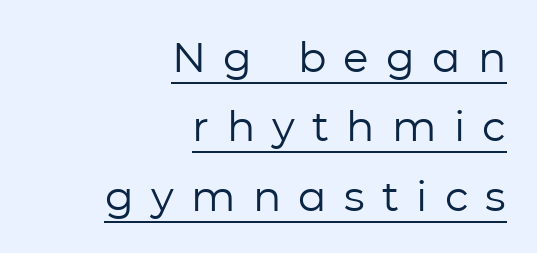
Q: Is the text bold? A: No.
Q: Is the text italic (slanted)? A: No, it is upright.
Q: Is the typeface a serif or a sans-serif typeface? A: Sans-serif.
Q: Is the text underlined? A: Yes.
Q: How is the paragraph aligned? A: Right-aligned.
Q: Is the spacing between letters normal or unusually wide? A: Unusually wide.
Q: Is the spacing between lines tight, normal or loose? A: Normal.
Q: Width (condensed, normal, or wide)? A: Normal.
Q: Stroke contrast? A: Low.
Q: x-height? A: Medium.
Q: Monospaced? A: No.
